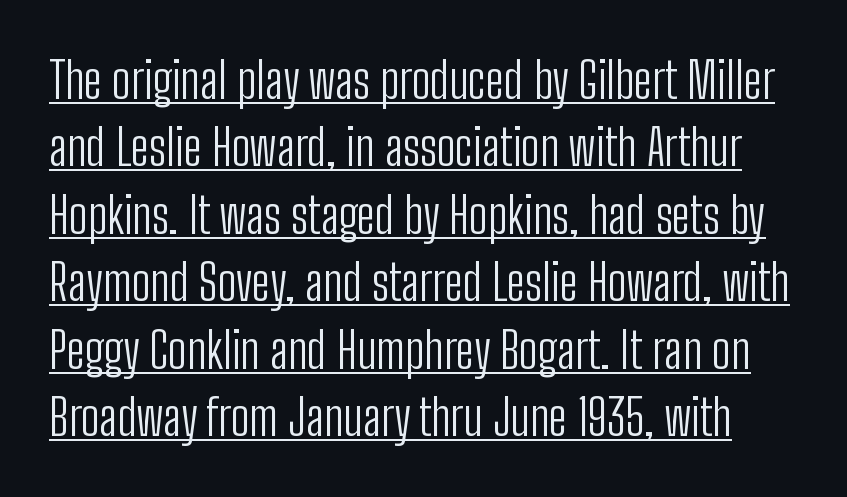
The face used here is proportionally spaced, like ordinary book or web type. The letterforms sit shoulder to shoulder at normal distance. Type style note: lacks serifs. This is the regular roman posture of the typeface. The sample's only ornament is a line tracing under the words.
